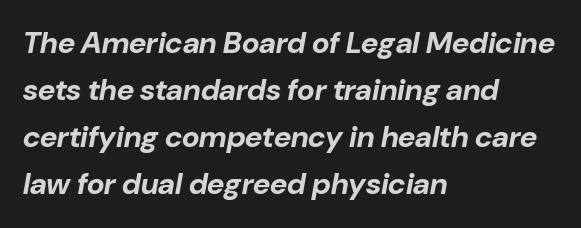
{"italic": "yes", "lean": "right", "slant_degrees": 10, "bold": "yes", "weight": "bold", "width": "normal", "stroke_contrast": "low", "x_height": "medium", "monospaced": "no", "underline": "no", "align": "left", "line_spacing": "normal", "line_spacing_ratio": 1.57, "letter_spacing": "normal", "letter_spacing_em": 0.0, "glyph_px": 30}
